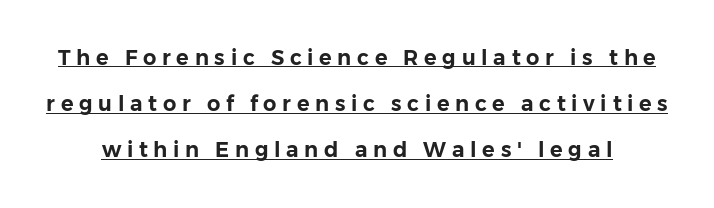
The image shows 21 px text type, upright; set loose line spacing (2.2x), unusually wide letter spacing (+0.27 em), underlined.
